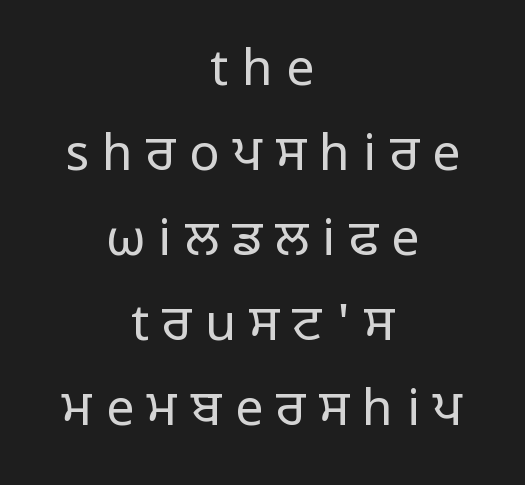
Q: Is the text bold? A: No.
Q: Is the text italic (slanted)? A: No, it is upright.
Q: Is the typeface a serif or a sans-serif typeface? A: Sans-serif.
Q: Is the text underlined? A: No.
Q: How is the paragraph aligned? A: Centered.
Q: Is the spacing between letters normal or unusually wide? A: Unusually wide.
Q: Is the spacing between lines tight, normal or loose? A: Normal.
Q: Width (condensed, normal, or wide)? A: Normal.
Q: Stroke contrast? A: Low.
Q: x-height? A: Medium.
Q: Monospaced? A: No.
